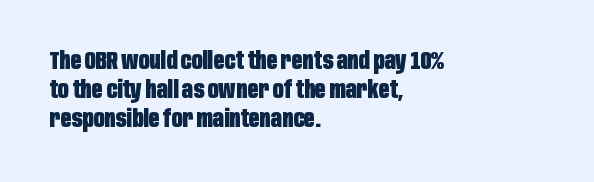
Q: Is the text bold? A: Yes.
Q: Is the text italic (slanted)? A: No, it is upright.
Q: Is the text underlined? A: No.
Q: How is the paragraph aligned? A: Left-aligned.
Q: Is the spacing between letters normal or unusually wide? A: Normal.
